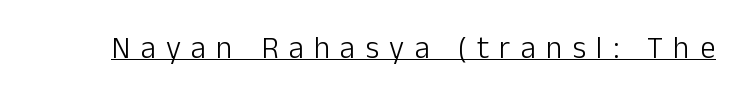
Q: Is the text bold? A: No.
Q: Is the text italic (slanted)? A: No, it is upright.
Q: Is the typeface a serif or a sans-serif typeface? A: Sans-serif.
Q: Is the text underlined? A: Yes.
Q: Is the spacing between letters normal or unusually wide? A: Unusually wide.
Q: Width (condensed, normal, or wide)? A: Normal.
Q: Stroke contrast? A: Low.
Q: x-height? A: Medium.
Q: Monospaced? A: No.
